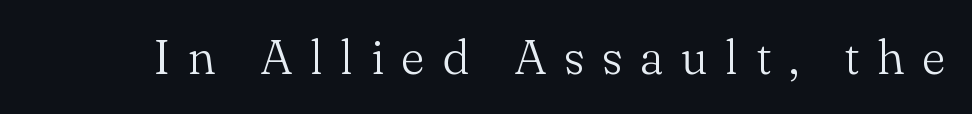
The image shows 48 px light serif type, upright; set unusually wide letter spacing (+0.36 em), not underlined; medium stroke contrast and a small x-height.
